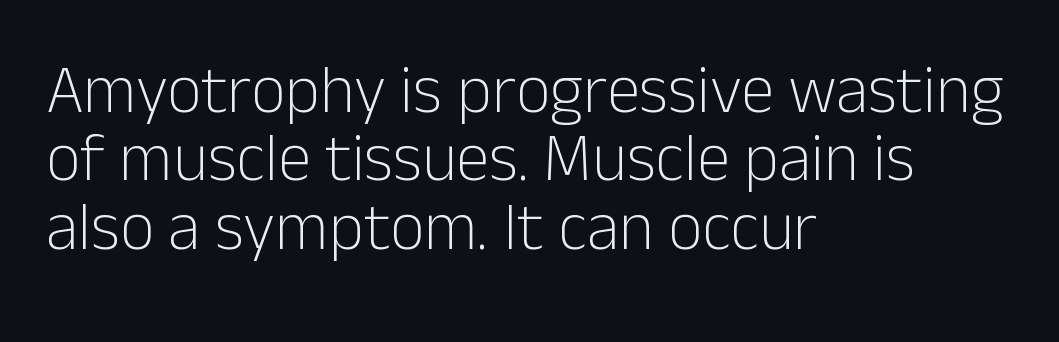
Q: Is the text bold? A: No.
Q: Is the text italic (slanted)? A: No, it is upright.
Q: Is the typeface a serif or a sans-serif typeface? A: Sans-serif.
Q: Is the text underlined? A: No.
Q: How is the paragraph aligned? A: Left-aligned.
Q: Is the spacing between letters normal or unusually wide? A: Normal.
Q: Is the spacing between lines tight, normal or loose? A: Tight.
Q: Width (condensed, normal, or wide)? A: Normal.
Q: Stroke contrast? A: Low.
Q: x-height? A: Medium.
Q: Monospaced? A: No.
